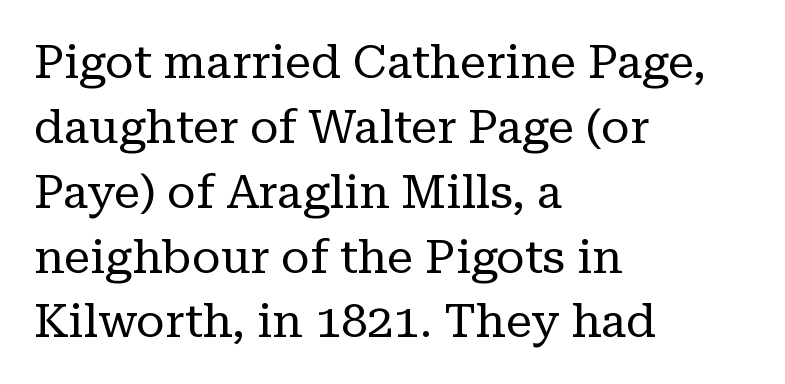
The image shows 47 px regular-weight serif type, upright; set left-aligned, normal line spacing (1.38x), normal letter spacing, not underlined; low stroke contrast and a medium x-height.
